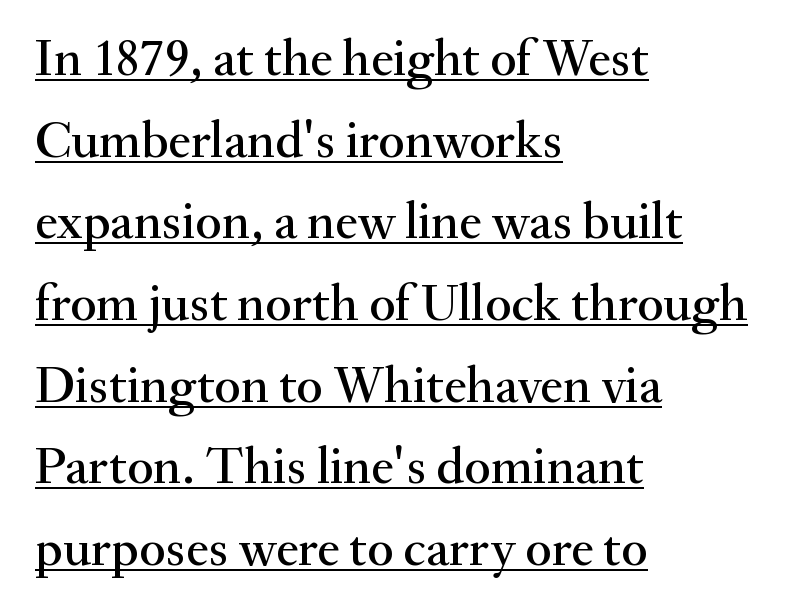
{"serif": "yes", "italic": "no", "width": "normal", "stroke_contrast": "medium", "x_height": "small", "monospaced": "no", "underline": "yes", "align": "left", "line_spacing": "normal", "line_spacing_ratio": 1.57, "letter_spacing": "normal", "letter_spacing_em": 0.0, "glyph_px": 52}
